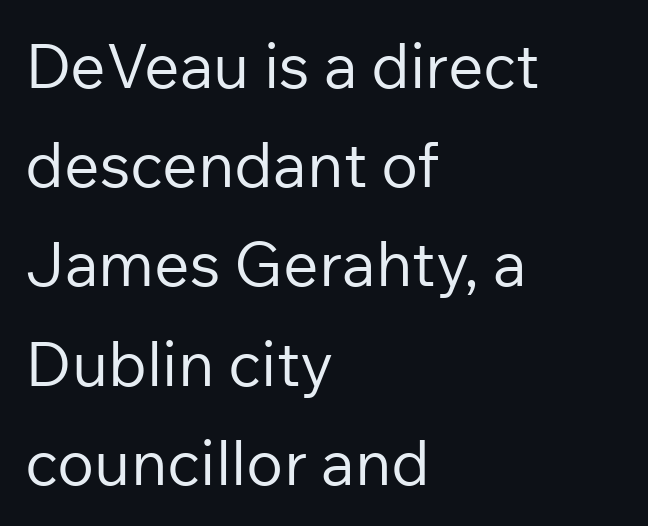
{"serif": "no", "italic": "no", "bold": "no", "weight": "regular", "width": "normal", "stroke_contrast": "low", "x_height": "medium", "monospaced": "no", "underline": "no", "align": "left", "line_spacing": "normal", "line_spacing_ratio": 1.6, "letter_spacing": "normal", "letter_spacing_em": 0.0, "glyph_px": 62}
